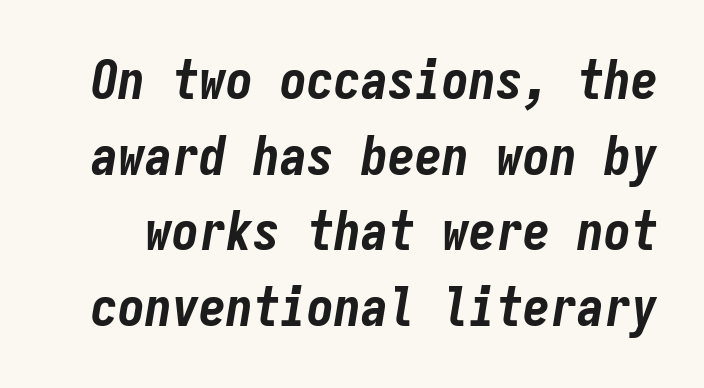
Q: Is the text bold? A: Yes.
Q: Is the text italic (slanted)? A: Yes, it leans right by about 9 degrees.
Q: Is the text underlined? A: No.
Q: Is the spacing between letters normal or unusually wide? A: Normal.
Q: Is the spacing between lines tight, normal or loose? A: Normal.
Q: Width (condensed, normal, or wide)? A: Condensed.
Q: Stroke contrast? A: Low.
Q: x-height? A: Medium.
Q: Monospaced? A: Yes.
